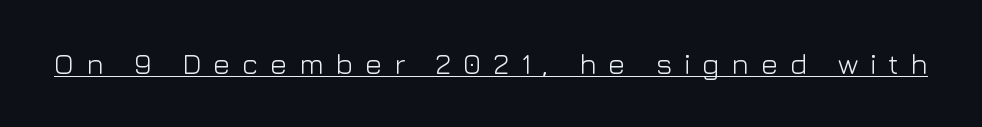
Q: Is the text bold? A: No.
Q: Is the text italic (slanted)? A: No, it is upright.
Q: Is the typeface a serif or a sans-serif typeface? A: Sans-serif.
Q: Is the text underlined? A: Yes.
Q: Is the spacing between letters normal or unusually wide? A: Unusually wide.
Q: Width (condensed, normal, or wide)? A: Normal.
Q: Stroke contrast? A: Low.
Q: x-height? A: Medium.
Q: Monospaced? A: No.
